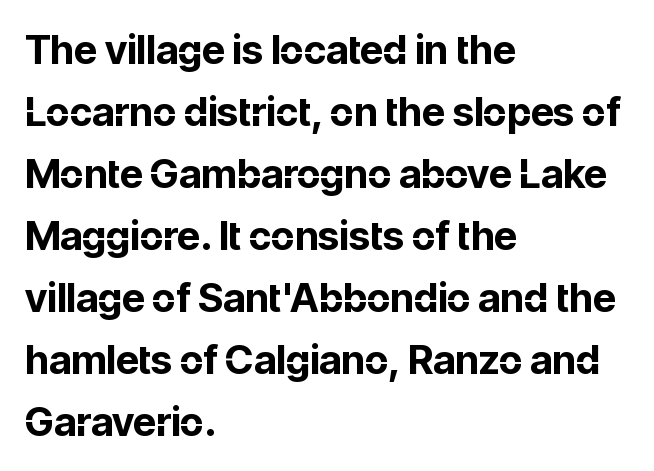
{"serif": "no", "italic": "no", "bold": "yes", "weight": "bold", "width": "normal", "stroke_contrast": "low", "x_height": "medium", "monospaced": "no", "underline": "no", "align": "left", "line_spacing": "normal", "line_spacing_ratio": 1.55, "letter_spacing": "normal", "letter_spacing_em": 0.0, "glyph_px": 40}
